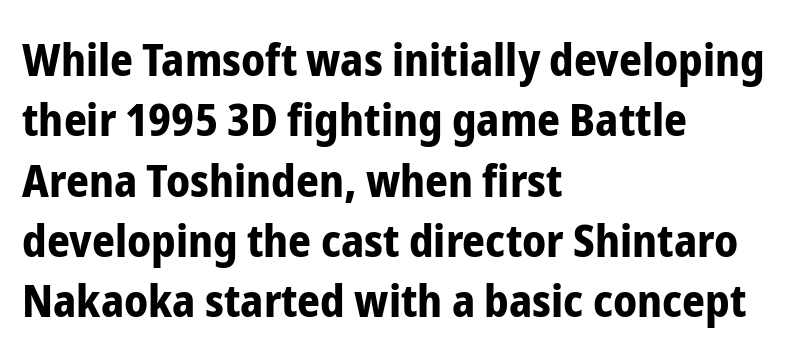
Q: Is the text bold? A: Yes.
Q: Is the text italic (slanted)? A: No, it is upright.
Q: Is the typeface a serif or a sans-serif typeface? A: Sans-serif.
Q: Is the text underlined? A: No.
Q: How is the paragraph aligned? A: Left-aligned.
Q: Is the spacing between letters normal or unusually wide? A: Normal.
Q: Is the spacing between lines tight, normal or loose? A: Normal.
Q: Width (condensed, normal, or wide)? A: Condensed.
Q: Stroke contrast? A: Low.
Q: x-height? A: Medium.
Q: Monospaced? A: No.
